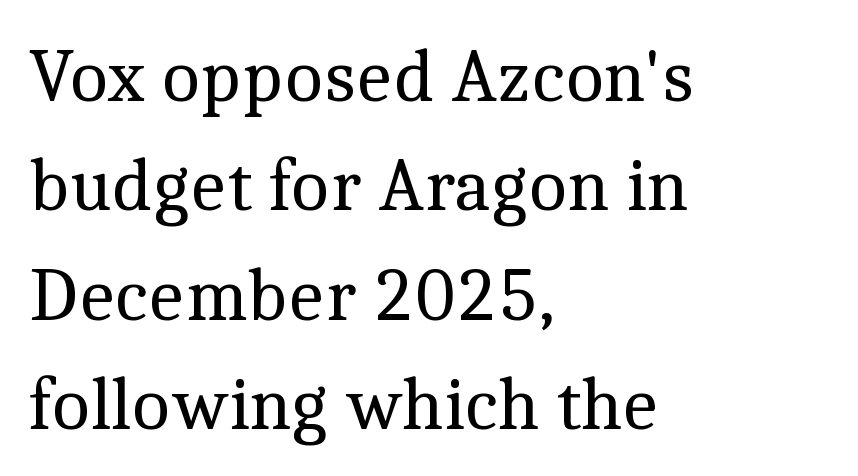
The leading is moderate, giving the passage an even texture. Words appear dense and cohesive because spacing is normal. Look at the bottom of the vertical strokes: they flare into serifs here. The weight tops out at a normal text grade. The space beneath each line is pristine and unruled.
